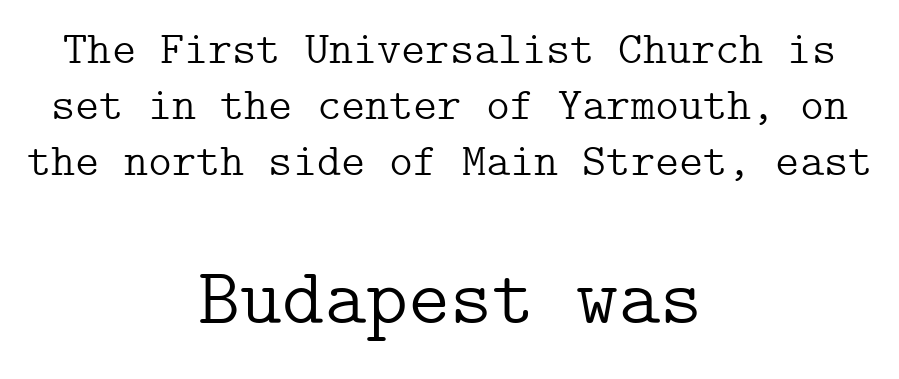
Caption: face not bold, strokes unweighted. Character size in the trailing block exceeds that of the leading block. The zone under the glyphs is completely vacant. In terms of posture, this sample is upright. Spacing between characters is what you'd get straight out of the box.
